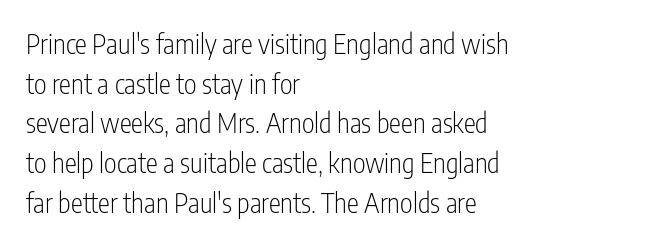
The image shows 27 px text type, upright; set left-aligned, normal line spacing (1.47x), normal letter spacing, not underlined.
